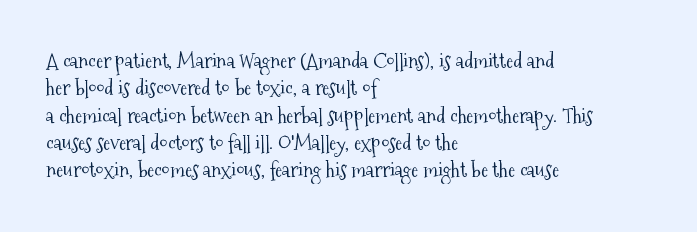
The image shows 21 px text type, upright; set left-aligned, normal line spacing (1.3x), normal letter spacing, not underlined.
